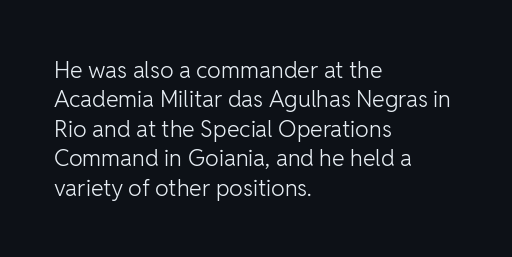
{"italic": "no", "bold": "no", "underline": "no", "align": "left", "line_spacing": "normal", "line_spacing_ratio": 1.28, "letter_spacing": "normal", "letter_spacing_em": 0.0, "glyph_px": 23}
